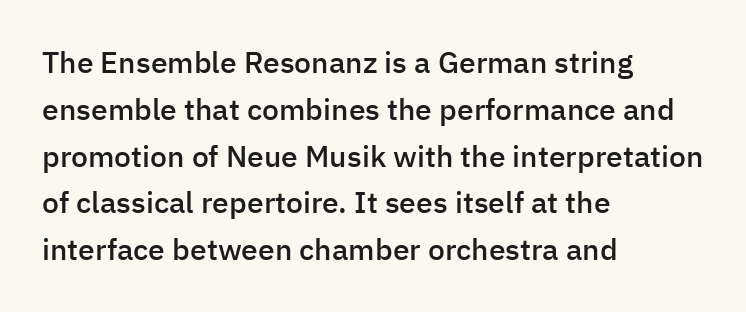
Q: Is the text bold? A: Semi-bold.
Q: Is the text italic (slanted)? A: No, it is upright.
Q: Is the typeface a serif or a sans-serif typeface? A: Sans-serif.
Q: Is the text underlined? A: No.
Q: How is the paragraph aligned? A: Left-aligned.
Q: Is the spacing between letters normal or unusually wide? A: Normal.
Q: Is the spacing between lines tight, normal or loose? A: Normal.
Q: Width (condensed, normal, or wide)? A: Normal.
Q: Stroke contrast? A: Low.
Q: x-height? A: Medium.
Q: Monospaced? A: No.
